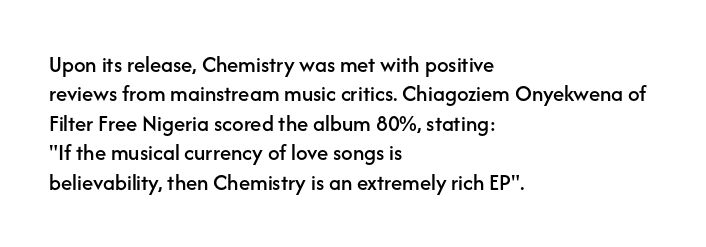
{"italic": "no", "underline": "no", "align": "left", "line_spacing": "normal", "line_spacing_ratio": 1.28, "letter_spacing": "normal", "letter_spacing_em": 0.0, "glyph_px": 23}
